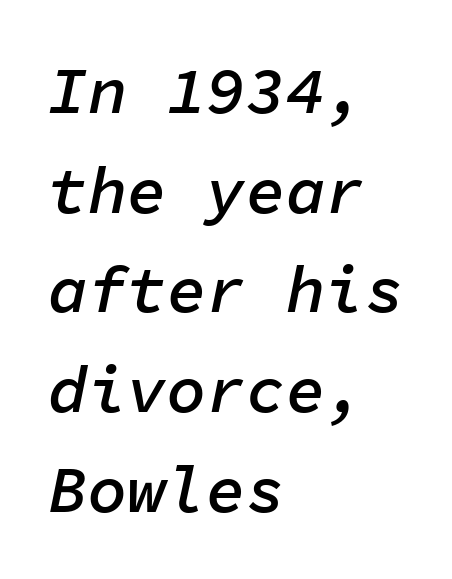
Q: Is the text bold? A: Semi-bold.
Q: Is the text italic (slanted)? A: Yes, it leans right by about 11 degrees.
Q: Is the text underlined? A: No.
Q: How is the paragraph aligned? A: Left-aligned.
Q: Is the spacing between letters normal or unusually wide? A: Normal.
Q: Is the spacing between lines tight, normal or loose? A: Normal.
Q: Width (condensed, normal, or wide)? A: Normal.
Q: Stroke contrast? A: Low.
Q: x-height? A: Medium.
Q: Monospaced? A: Yes.
